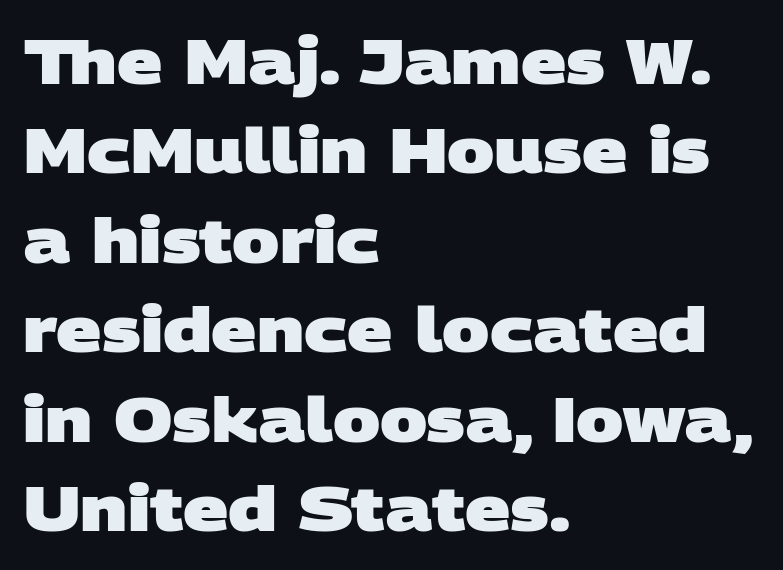
The image shows 63 px heavy, wide sans-serif type; set left-aligned, normal line spacing (1.42x), normal letter spacing, not underlined; low stroke contrast and a large x-height.
